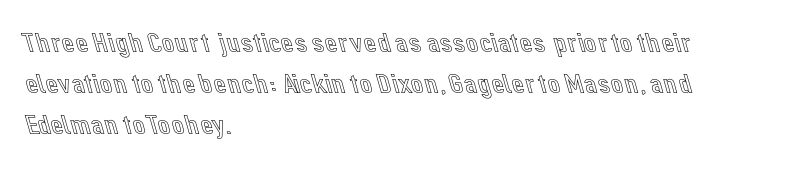
The image shows 28 px text type; set left-aligned, normal line spacing (1.47x), normal letter spacing, not underlined; a medium x-height.
